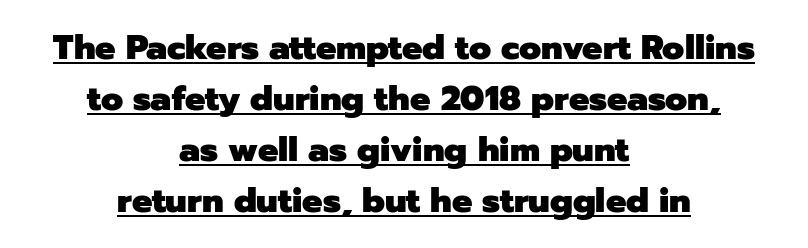
The image shows 34 px heavy sans-serif type, upright; set centered, normal line spacing (1.5x), normal letter spacing, underlined; low stroke contrast and a medium x-height.
